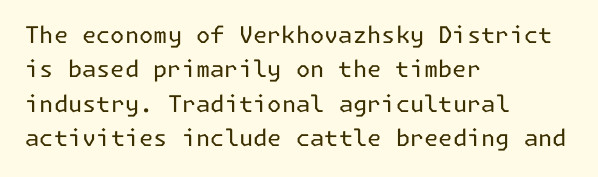
The image shows 23 px text type, upright; set left-aligned, normal line spacing (1.5x), normal letter spacing, not underlined.
